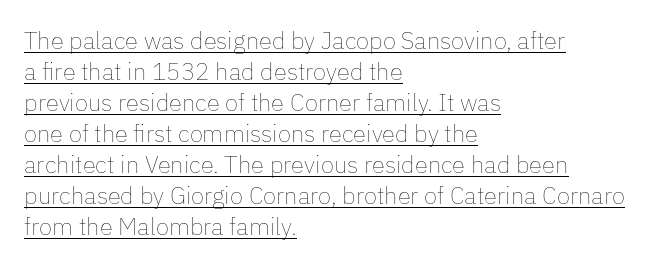
Q: Is the text bold? A: No.
Q: Is the text italic (slanted)? A: No, it is upright.
Q: Is the text underlined? A: Yes.
Q: How is the paragraph aligned? A: Left-aligned.
Q: Is the spacing between letters normal or unusually wide? A: Normal.
Q: Is the spacing between lines tight, normal or loose? A: Normal.
